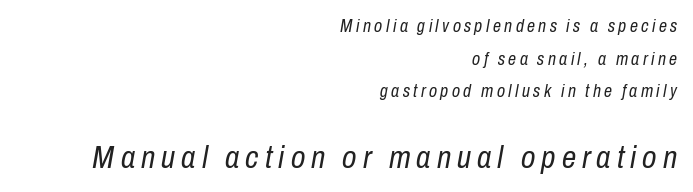
{"italic": "yes", "lean": "right", "slant_degrees": 10, "bold": "no", "weight": "regular", "width": "condensed", "stroke_contrast": "low", "x_height": "medium", "monospaced": "no", "underline": "no", "align": "right", "line_spacing_ratio": 1.81, "larger_block": "second", "size_ratio": 1.78, "glyph_px": 32}
